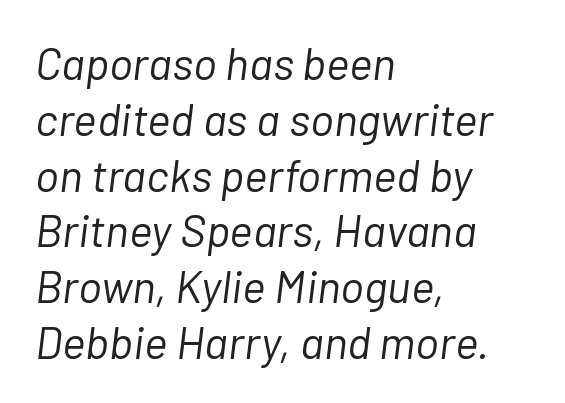
Q: Is the text bold? A: No.
Q: Is the text italic (slanted)? A: Yes, it leans right by about 7 degrees.
Q: Is the text underlined? A: No.
Q: How is the paragraph aligned? A: Left-aligned.
Q: Is the spacing between letters normal or unusually wide? A: Normal.
Q: Width (condensed, normal, or wide)? A: Normal.
Q: Stroke contrast? A: Low.
Q: x-height? A: Medium.
Q: Monospaced? A: No.
